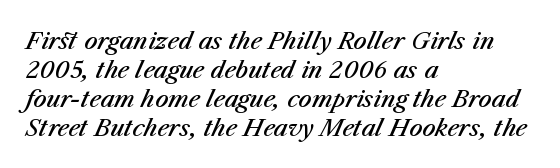
{"italic": "yes", "lean": "right", "slant_degrees": 23, "bold": "semi", "underline": "no", "align": "left", "line_spacing": "normal", "line_spacing_ratio": 1.26, "letter_spacing": "normal", "letter_spacing_em": 0.0, "glyph_px": 23}
